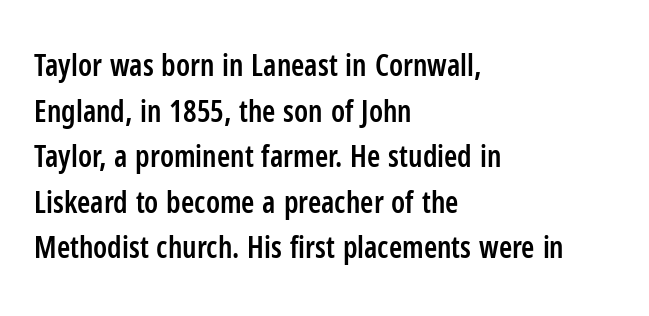
Q: Is the text bold? A: Semi-bold.
Q: Is the text italic (slanted)? A: No, it is upright.
Q: Is the typeface a serif or a sans-serif typeface? A: Sans-serif.
Q: Is the text underlined? A: No.
Q: How is the paragraph aligned? A: Left-aligned.
Q: Is the spacing between letters normal or unusually wide? A: Normal.
Q: Is the spacing between lines tight, normal or loose? A: Normal.
Q: Width (condensed, normal, or wide)? A: Condensed.
Q: Stroke contrast? A: Low.
Q: x-height? A: Medium.
Q: Monospaced? A: No.
